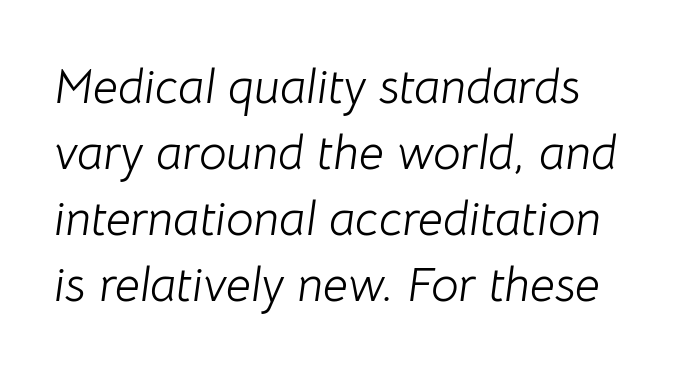
This reads as an unemphasized weight, regular at the heaviest. Notice how descenders clear the ascenders below comfortably — that's standard leading. The string is rendered with underlining switched off. These lines are rendered in a variable-pitch font.
